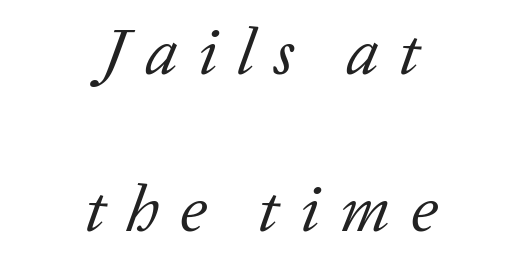
Q: Is the text bold? A: No.
Q: Is the text italic (slanted)? A: Yes, it leans right by about 20 degrees.
Q: Is the typeface a serif or a sans-serif typeface? A: Serif.
Q: Is the text underlined? A: No.
Q: How is the paragraph aligned? A: Centered.
Q: Is the spacing between letters normal or unusually wide? A: Unusually wide.
Q: Is the spacing between lines tight, normal or loose? A: Loose.
Q: Width (condensed, normal, or wide)? A: Normal.
Q: Stroke contrast? A: Low.
Q: x-height? A: Medium.
Q: Monospaced? A: No.
